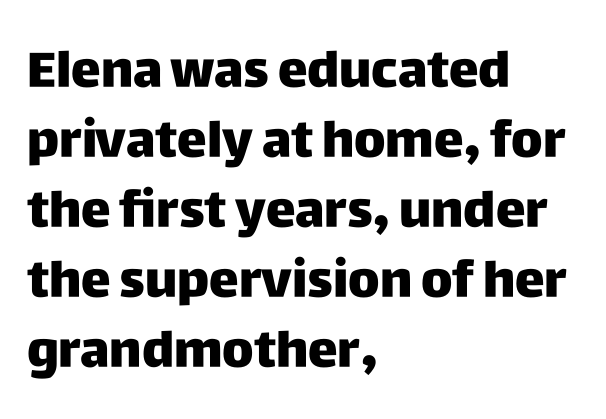
Evenly set lines give the paragraph a standard silhouette. Is there any slant? The stems are plumb. The rendering uses natural spacing where letterforms have individual widths. Bare-footed words on every line. Serifs: no, the terminals of the letterforms are clean.
